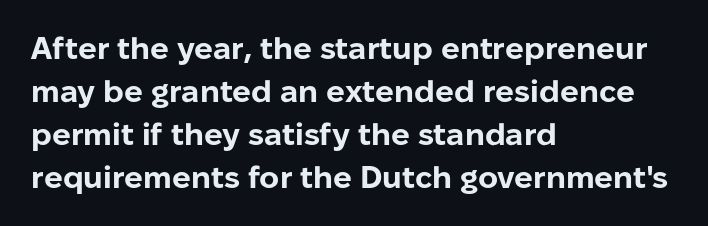
In terms of letterspacing, this is plain default setting. The rendering uses natural spacing where letterforms have individual widths. This sample uses a sans-serif face. No word sits above an underline. This is the regular roman posture of the typeface. All the whitespace from short lines collects on the right.
